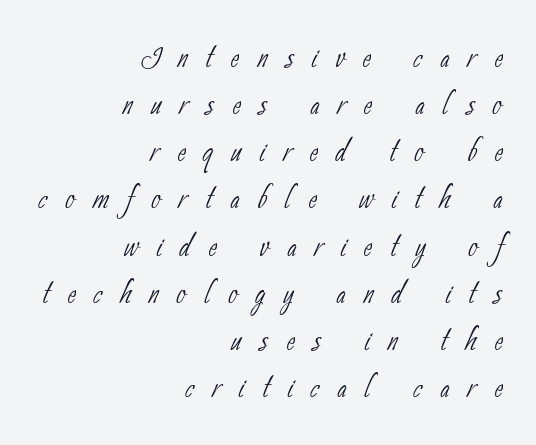
The image shows 41 px thin, condensed sans-serif type; set right-aligned, tight line spacing (1.15x), unusually wide letter spacing (+0.44 em), not underlined; low stroke contrast and a small x-height.
